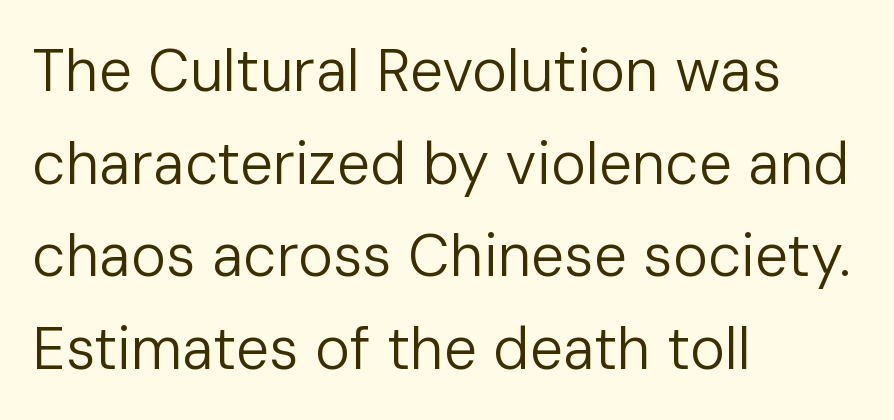
Q: Is the text bold? A: No.
Q: Is the text italic (slanted)? A: No, it is upright.
Q: Is the typeface a serif or a sans-serif typeface? A: Sans-serif.
Q: Is the text underlined? A: No.
Q: How is the paragraph aligned? A: Left-aligned.
Q: Is the spacing between letters normal or unusually wide? A: Normal.
Q: Is the spacing between lines tight, normal or loose? A: Normal.
Q: Width (condensed, normal, or wide)? A: Normal.
Q: Stroke contrast? A: Low.
Q: x-height? A: Medium.
Q: Monospaced? A: No.
